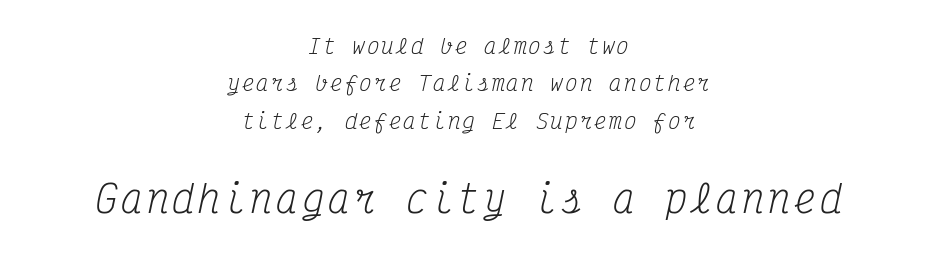
The image shows 37 px regular-weight, condensed serif type, italic (leaning right), monospaced; set centered, line spacing 1.78x, not underlined; the second (bottom) block is 1.76x larger; medium stroke contrast and a medium x-height.
